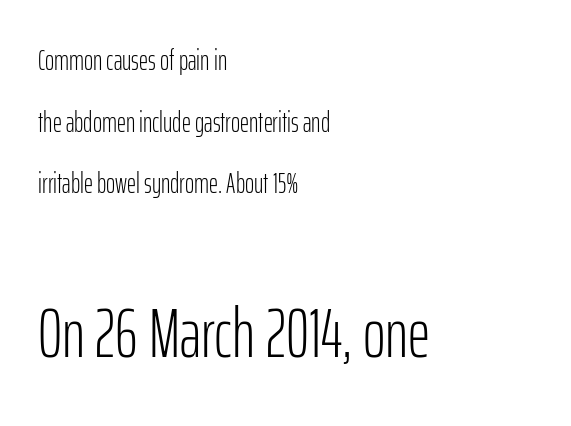
Letters rest on an invisible, unmarked baseline. Here the designer chose a conventional face with non-uniform glyph widths. The typesetting does not lean heavy: it is not bold. Font category for this specimen: sans-serif.
